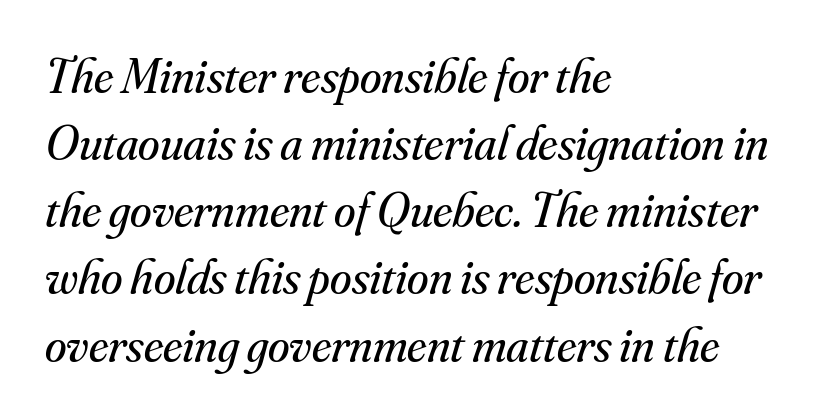
Q: Is the text bold? A: No.
Q: Is the text italic (slanted)? A: Yes, it leans right by about 16 degrees.
Q: Is the typeface a serif or a sans-serif typeface? A: Serif.
Q: Is the text underlined? A: No.
Q: How is the paragraph aligned? A: Left-aligned.
Q: Is the spacing between letters normal or unusually wide? A: Normal.
Q: Is the spacing between lines tight, normal or loose? A: Normal.
Q: Width (condensed, normal, or wide)? A: Normal.
Q: Stroke contrast? A: Medium.
Q: x-height? A: Small.
Q: Monospaced? A: No.
